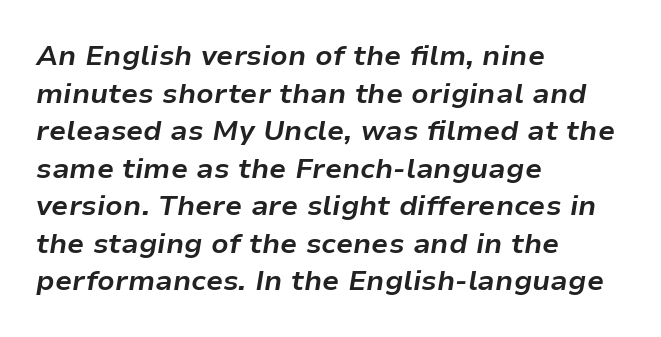
{"italic": "yes", "lean": "right", "slant_degrees": 9, "bold": "yes", "weight": "bold", "width": "normal", "stroke_contrast": "low", "x_height": "medium", "monospaced": "no", "underline": "no", "align": "left", "line_spacing": "normal", "line_spacing_ratio": 1.34, "letter_spacing": "normal", "letter_spacing_em": 0.0, "glyph_px": 28}
